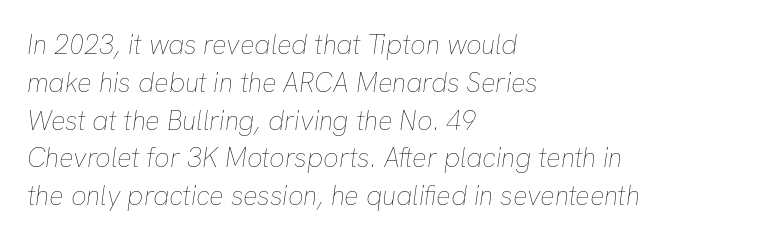
Q: Is the text bold? A: No.
Q: Is the text italic (slanted)? A: Yes, it leans right by about 8 degrees.
Q: Is the text underlined? A: No.
Q: How is the paragraph aligned? A: Left-aligned.
Q: Is the spacing between letters normal or unusually wide? A: Normal.
Q: Is the spacing between lines tight, normal or loose? A: Normal.
